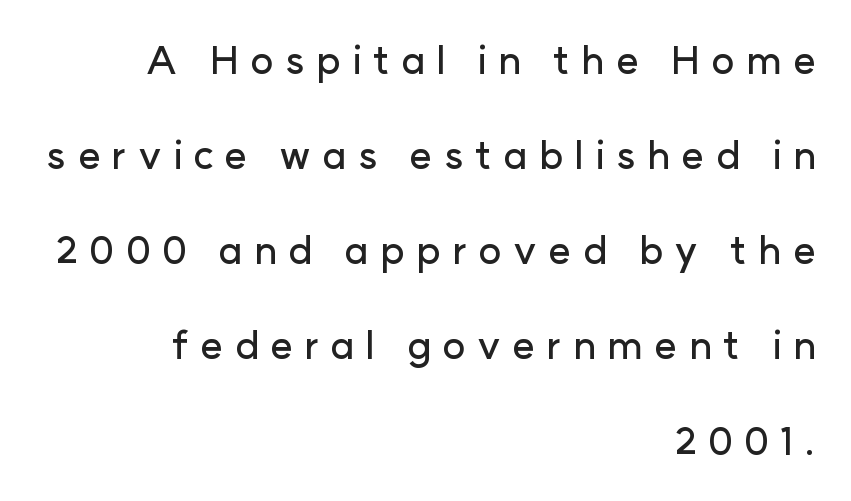
The image shows 39 px sans-serif type, upright; set right-aligned, loose line spacing (2.44x), unusually wide letter spacing (+0.29 em), not underlined; low stroke contrast and a medium x-height.
